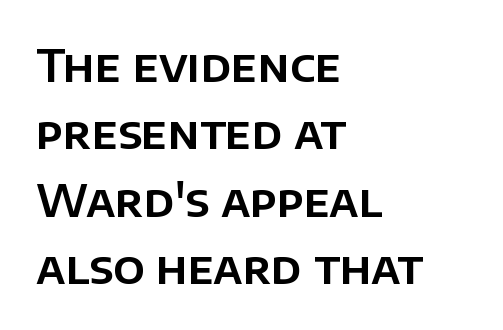
Stroke terminals: plain, sans-serif. How are the letters spaced? Ordinarily, with no added tracking. Beneath every word, the page is bare. Layout note: lines flush left. Baseline-to-baseline distance is the conventional proportion of letter height.
